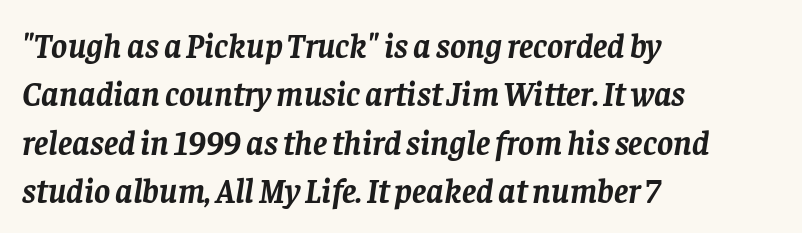
The image shows 34 px semibold serif type, italic (leaning right); set left-aligned, normal line spacing (1.42x), normal letter spacing, not underlined; low stroke contrast and a large x-height.
